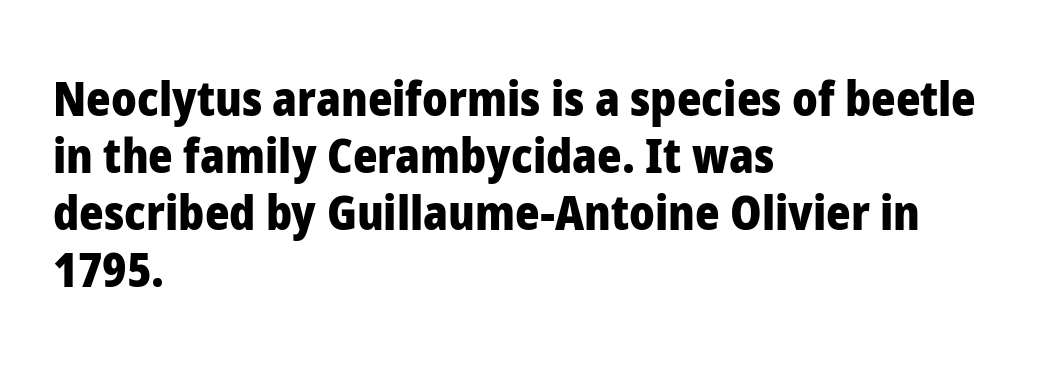
The image shows 47 px heavy sans-serif type, upright; set left-aligned, line spacing 1.21x, normal letter spacing, not underlined; low stroke contrast and a medium x-height.
